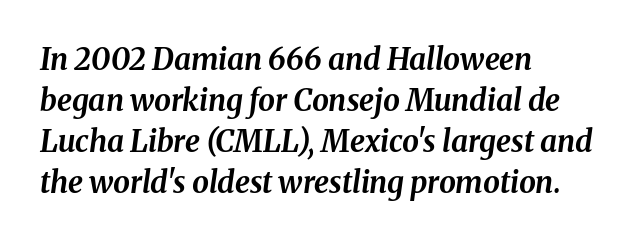
The image shows 30 px bold type, italic (leaning right); set left-aligned, normal line spacing (1.37x), normal letter spacing, not underlined; medium stroke contrast and a medium x-height.
